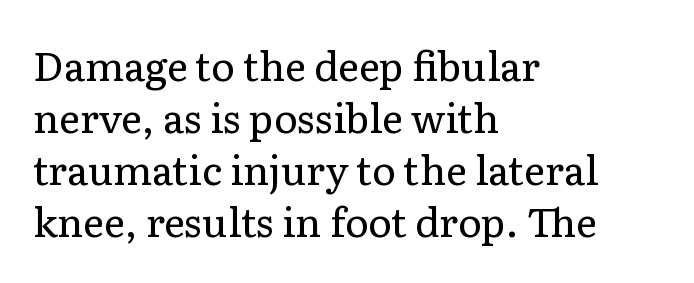
The image shows 40 px regular-weight serif type, upright; set left-aligned, normal line spacing (1.3x), normal letter spacing, not underlined; low stroke contrast and a medium x-height.
